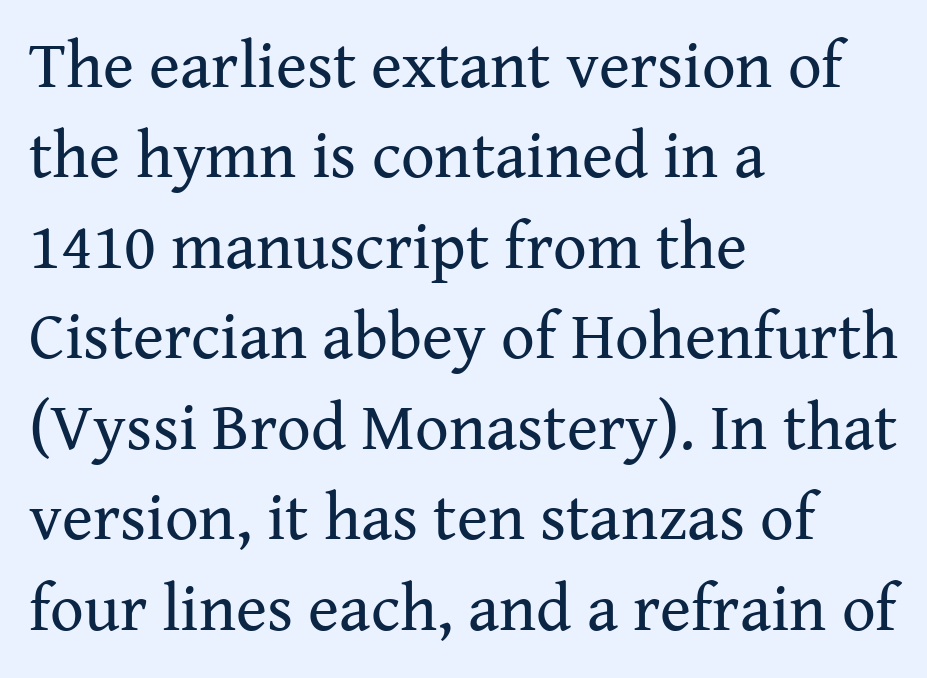
Old-style or modern, the face here clearly has serifs. The characters are drawn with everyday or finer stroke widths. The paragraph has a hard left edge and a soft right edge. The words here are not underlined. Is this a fixed-width face? No — the glyphs have proportional, varying widths.
